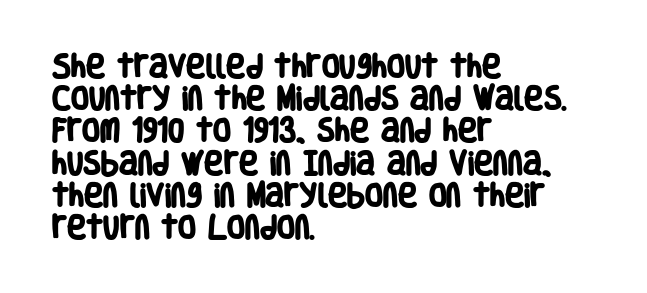
Short and long lines alike share a common starting point at left. Is the type bold? Yes — the strokes are clearly thick and heavy. The type is set solid horizontally, with unmodified tracking. Check the space under the baseline: it is left empty.
